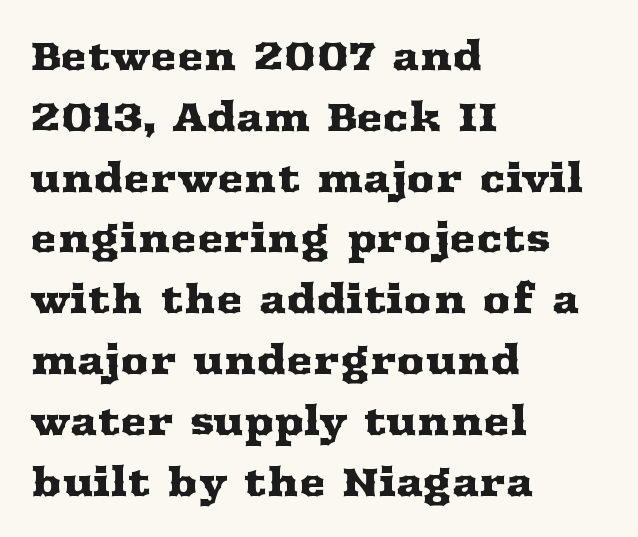
The image shows 40 px wide serif type, upright; set left-aligned, normal line spacing (1.52x), normal letter spacing, not underlined; medium stroke contrast and a medium x-height.
